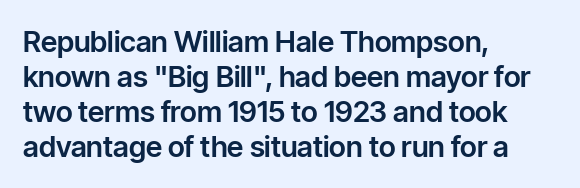
{"serif": "no", "italic": "no", "width": "normal", "stroke_contrast": "low", "x_height": "medium", "monospaced": "no", "underline": "no", "align": "left", "line_spacing_ratio": 1.21, "letter_spacing": "normal", "letter_spacing_em": 0.0, "glyph_px": 29}
